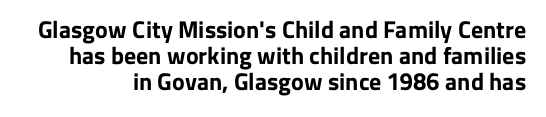
Q: Is the text bold? A: Yes.
Q: Is the text italic (slanted)? A: No, it is upright.
Q: Is the text underlined? A: No.
Q: Is the spacing between letters normal or unusually wide? A: Normal.
Q: Is the spacing between lines tight, normal or loose? A: Tight.
